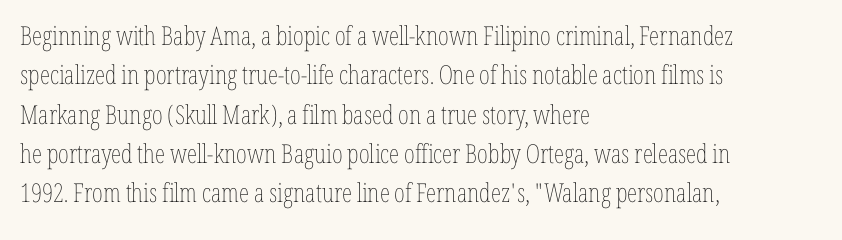
The image shows 26 px text type, upright; set left-aligned, normal line spacing (1.51x), normal letter spacing, not underlined.
